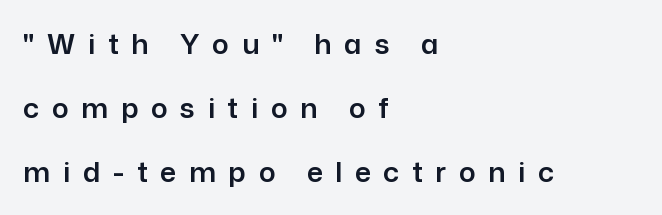
Q: Is the text italic (slanted)? A: No, it is upright.
Q: Is the typeface a serif or a sans-serif typeface? A: Sans-serif.
Q: Is the text underlined? A: No.
Q: How is the paragraph aligned? A: Left-aligned.
Q: Is the spacing between letters normal or unusually wide? A: Unusually wide.
Q: Is the spacing between lines tight, normal or loose? A: Loose.
Q: Width (condensed, normal, or wide)? A: Normal.
Q: Stroke contrast? A: Low.
Q: x-height? A: Medium.
Q: Monospaced? A: No.
